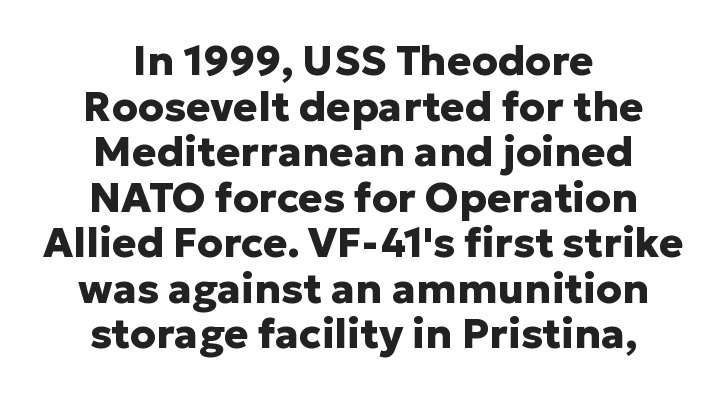
The image shows 41 px heavy sans-serif type, upright; set centered, tight line spacing (1.11x), normal letter spacing, not underlined; low stroke contrast and a medium x-height.
